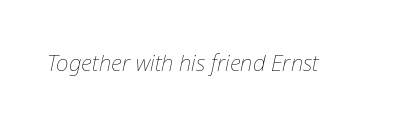
The image shows 22 px text type, italic (leaning right); set normal letter spacing, not underlined.
